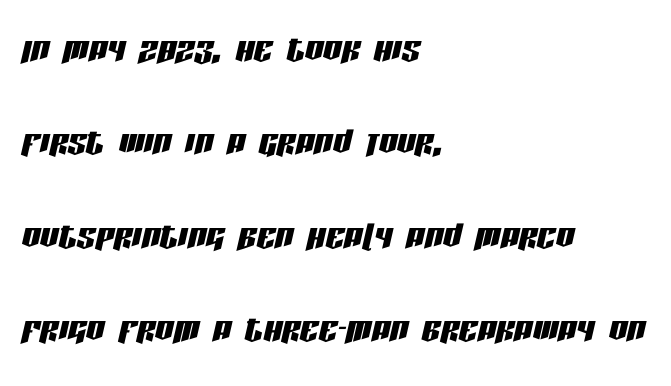
The image shows 46 px condensed type, italic (leaning right); set left-aligned, loose line spacing (2.03x), normal letter spacing, not underlined; low stroke contrast and a large x-height.
